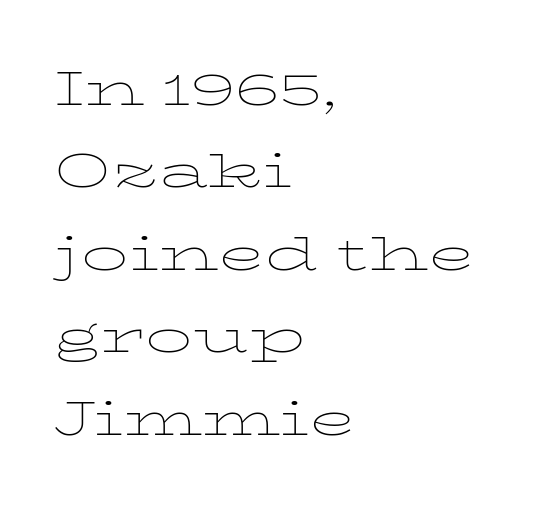
{"italic": "no", "bold": "no", "weight": "thin", "width": "wide", "stroke_contrast": "low", "x_height": "medium", "monospaced": "no", "underline": "no", "align": "left", "line_spacing": "normal", "line_spacing_ratio": 1.33, "letter_spacing": "normal", "letter_spacing_em": 0.0, "glyph_px": 62}
